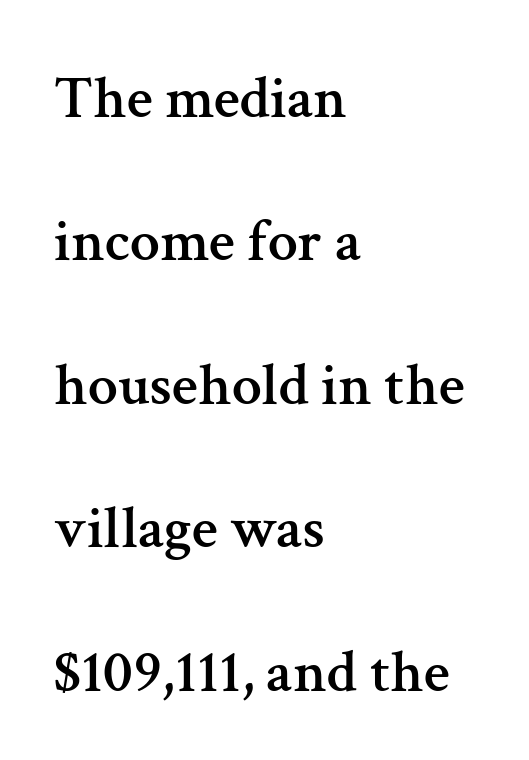
Q: Is the text italic (slanted)? A: No, it is upright.
Q: Is the typeface a serif or a sans-serif typeface? A: Serif.
Q: Is the text underlined? A: No.
Q: How is the paragraph aligned? A: Left-aligned.
Q: Is the spacing between letters normal or unusually wide? A: Normal.
Q: Is the spacing between lines tight, normal or loose? A: Loose.
Q: Width (condensed, normal, or wide)? A: Normal.
Q: Stroke contrast? A: Medium.
Q: x-height? A: Medium.
Q: Monospaced? A: No.
